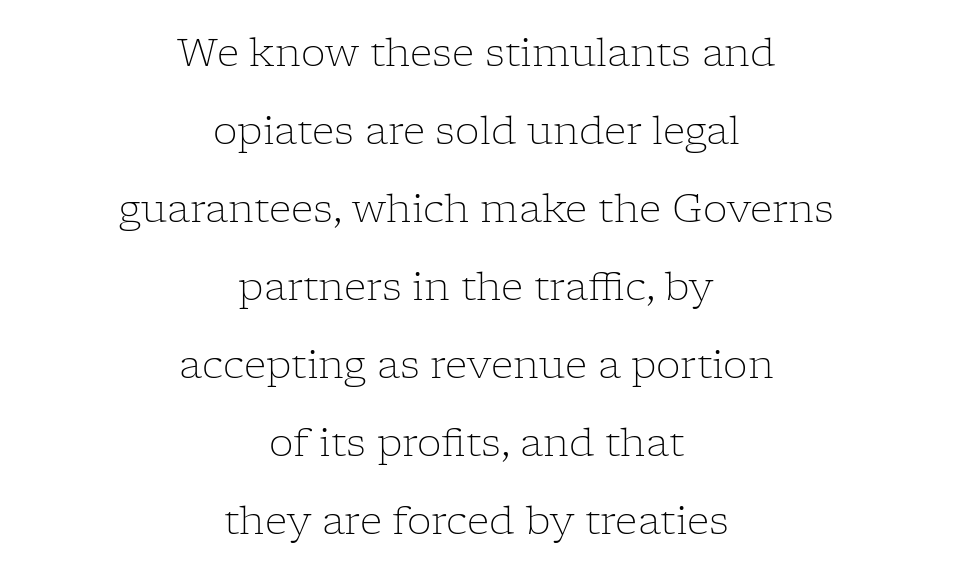
{"serif": "yes", "italic": "no", "bold": "no", "weight": "light", "width": "normal", "stroke_contrast": "low", "x_height": "medium", "monospaced": "no", "underline": "no", "align": "center", "line_spacing": "loose", "line_spacing_ratio": 2.0, "letter_spacing": "normal", "letter_spacing_em": 0.0, "glyph_px": 39}
